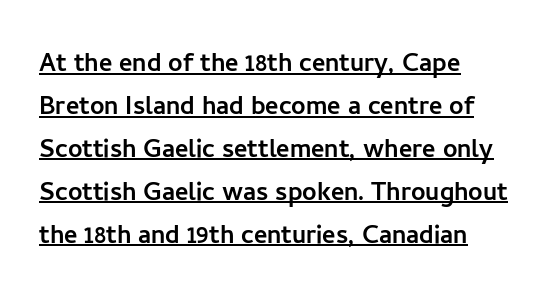
{"serif": "no", "italic": "no", "width": "normal", "stroke_contrast": "low", "x_height": "medium", "monospaced": "no", "underline": "yes", "align": "left", "line_spacing": "normal", "line_spacing_ratio": 1.34, "letter_spacing": "normal", "letter_spacing_em": 0.0, "glyph_px": 32}
